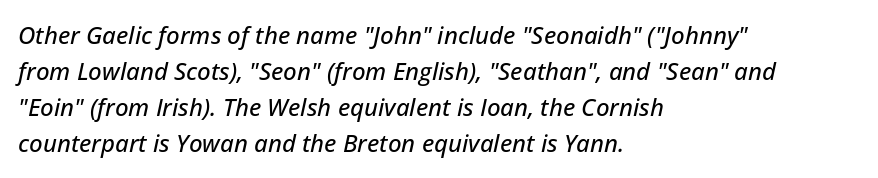
Compared with typical body copy, the letter spacing here is the same. The space directly below the letters is spotless. Casual observation: everything's shoved over to the left. Compared with typical paragraphs, the rows here are spaced about the same. Italic? Definitely — the glyphs are oblique.
